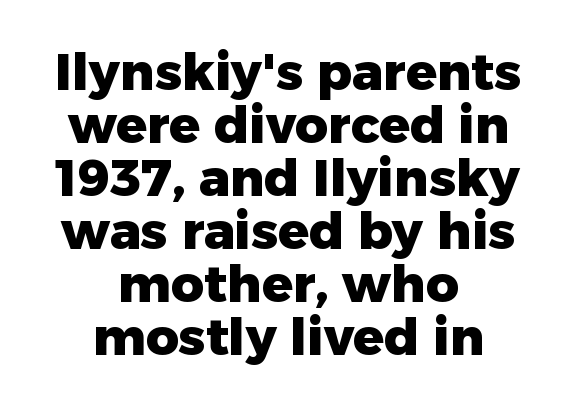
The image shows 51 px heavy sans-serif type, upright; set centered, tight line spacing (1.04x), normal letter spacing, not underlined; low stroke contrast and a medium x-height.
